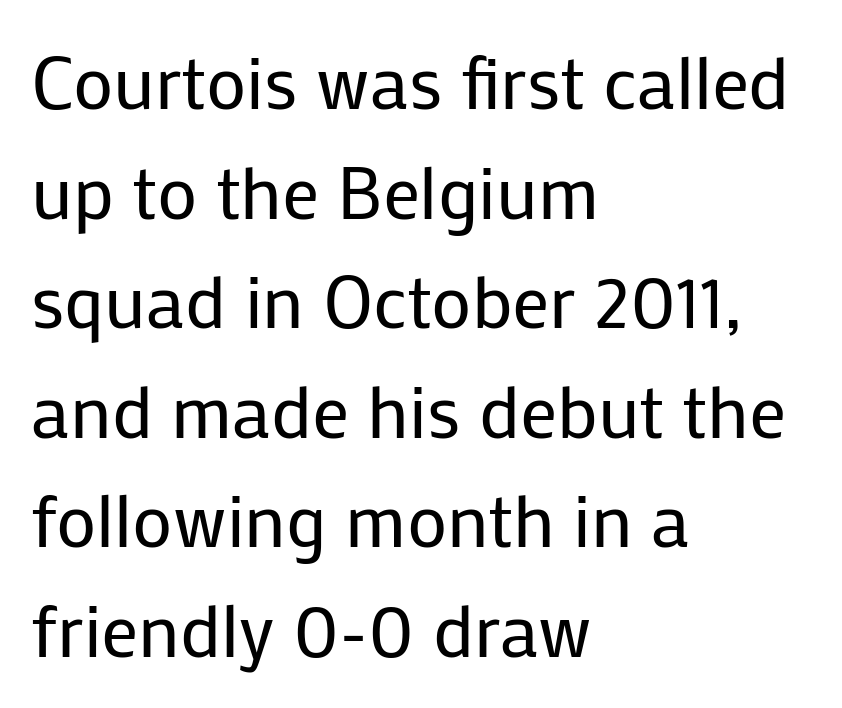
The specimen reads as upright at a glance. Does the leading feel generous? No, just average. Is the block centered? No — it sits flush against the left margin. Vertical stems look standard width or narrower in stroke.
